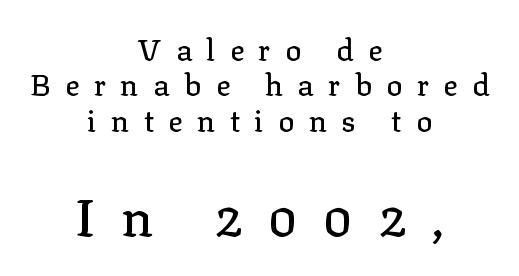
The image shows 52 px serif type, upright; set centered, line spacing 1.18x, unusually wide letter spacing (+0.48 em), not underlined; the second (bottom) block is 1.73x larger; low stroke contrast and a medium x-height.
